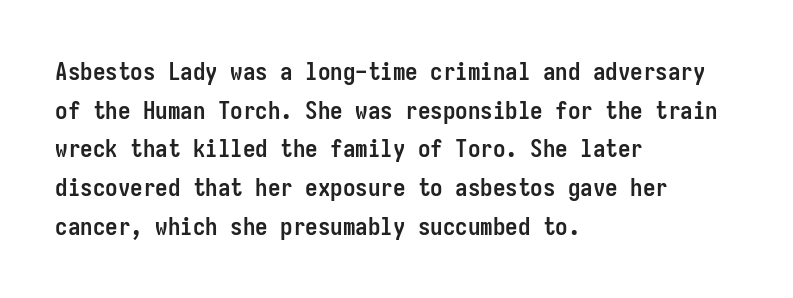
Lines of text with bare space underneath. Default kerning and tracking; the words read as compact shapes. Typeset ragged right — the left edge is the straight one. Regarding leading, the lines here are spaced in the standard way. Every stem runs plumb, perpendicular to the baseline.
